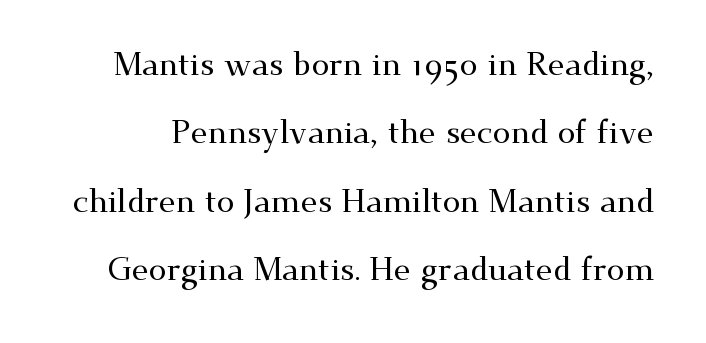
The line-height multiplier appears high, well above default. Ascenders rise straight up at ninety degrees. The words here are not underlined. These lines are rendered in a variable-pitch font. The passage shown has conventional tracking throughout.
